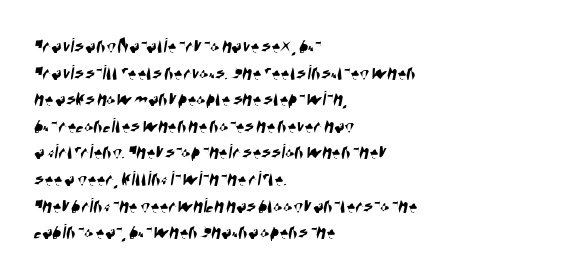
The image shows 22 px text type; set left-aligned, line spacing 1.21x, normal letter spacing, not underlined.
